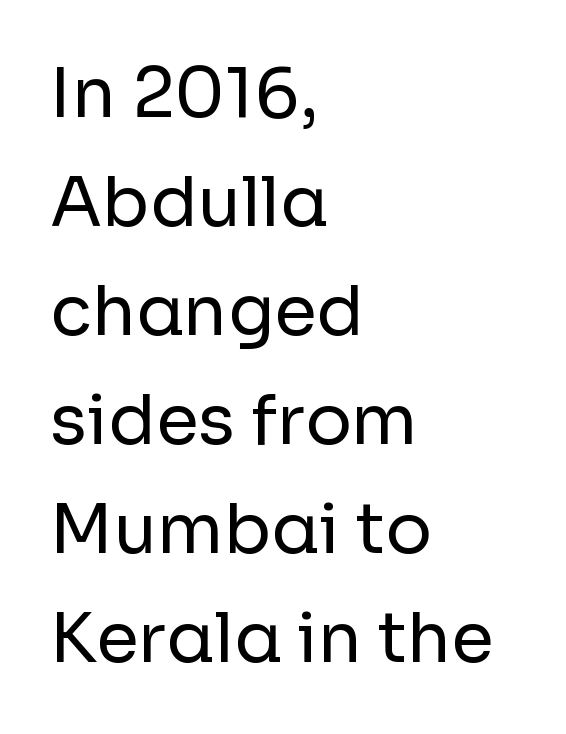
Unlike italic type, these characters show no tilt at all. Proportional: the letters do not fall into vertical columns. The paragraph shown leans on its left margin. Unmarked baselines from the first word to the last.
